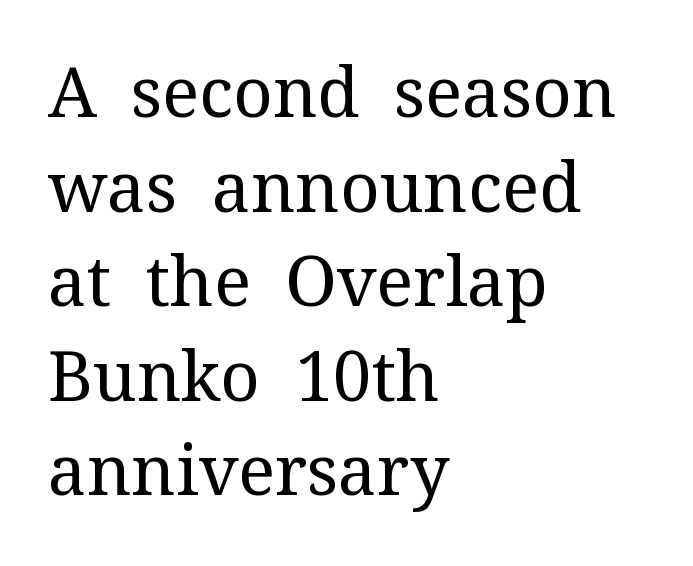
Q: Is the text bold? A: No.
Q: Is the text italic (slanted)? A: No, it is upright.
Q: Is the typeface a serif or a sans-serif typeface? A: Serif.
Q: Is the text underlined? A: No.
Q: How is the paragraph aligned? A: Left-aligned.
Q: Is the spacing between letters normal or unusually wide? A: Normal.
Q: Is the spacing between lines tight, normal or loose? A: Normal.
Q: Width (condensed, normal, or wide)? A: Normal.
Q: Stroke contrast? A: Medium.
Q: x-height? A: Medium.
Q: Monospaced? A: No.
